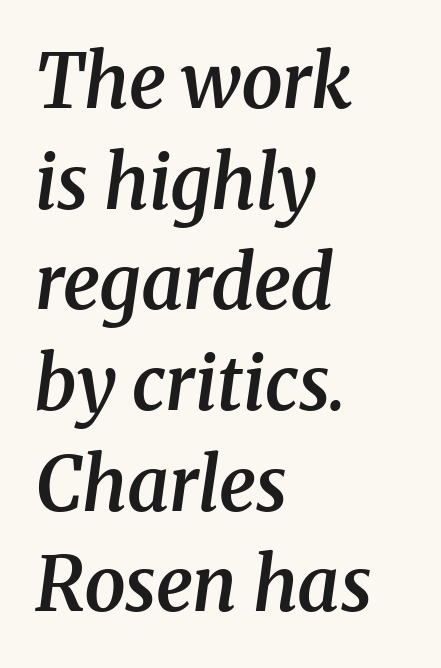
A typesetter would call this proportional, since set widths differ per character. Weight check: semibold — heavier than regular, not quite bold. Teacher's note: observe the even left margin — that is flush-left alignment. This is oblique type, the kind used for emphasis or titles. Here the glyphs are tracked normally, forming tight word shapes.
